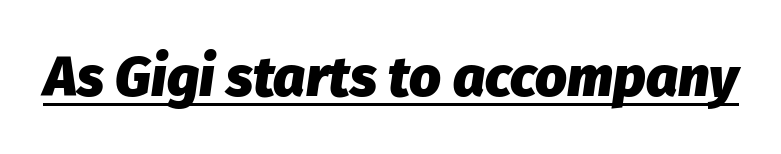
The image shows 56 px heavy type, italic (leaning right); set normal letter spacing, underlined; low stroke contrast and a medium x-height.
